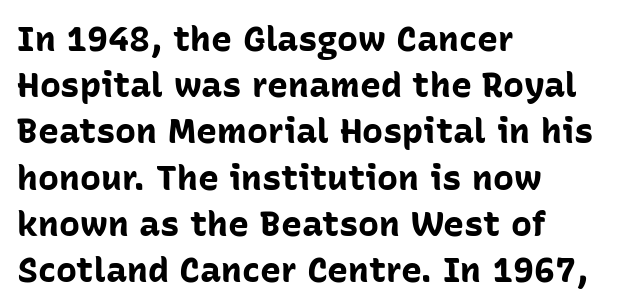
{"serif": "no", "italic": "no", "bold": "yes", "weight": "bold", "width": "normal", "stroke_contrast": "low", "x_height": "medium", "monospaced": "no", "underline": "no", "align": "left", "line_spacing": "normal", "line_spacing_ratio": 1.32, "letter_spacing": "normal", "letter_spacing_em": 0.0, "glyph_px": 35}
